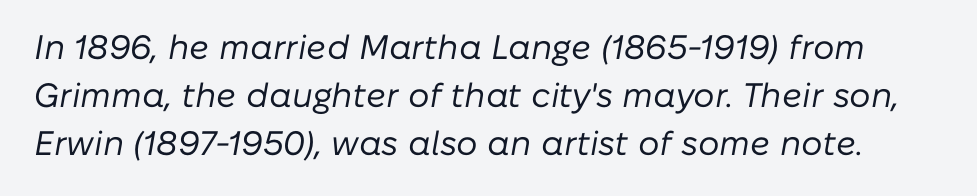
{"italic": "yes", "lean": "right", "slant_degrees": 10, "bold": "no", "weight": "regular", "width": "normal", "stroke_contrast": "low", "x_height": "medium", "monospaced": "no", "underline": "no", "line_spacing": "normal", "line_spacing_ratio": 1.41, "letter_spacing": "normal", "letter_spacing_em": 0.0, "glyph_px": 34}
